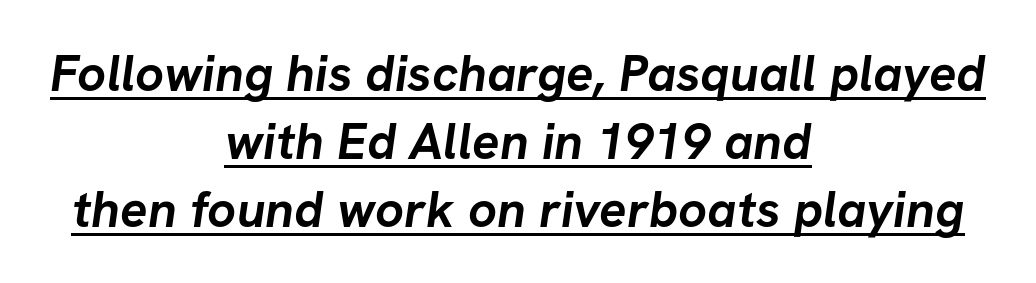
{"serif": "no", "bold": "yes", "weight": "semibold", "width": "normal", "stroke_contrast": "low", "x_height": "medium", "monospaced": "no", "underline": "yes", "align": "center", "line_spacing": "normal", "line_spacing_ratio": 1.33, "letter_spacing": "normal", "letter_spacing_em": 0.0, "glyph_px": 51}
